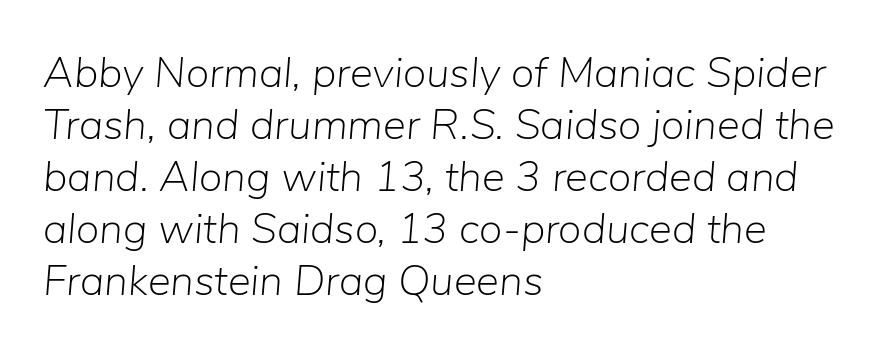
{"italic": "yes", "lean": "right", "slant_degrees": 5, "bold": "no", "weight": "light", "width": "normal", "stroke_contrast": "low", "x_height": "medium", "monospaced": "no", "underline": "no", "align": "left", "line_spacing_ratio": 1.21, "letter_spacing": "normal", "letter_spacing_em": 0.0, "glyph_px": 43}
